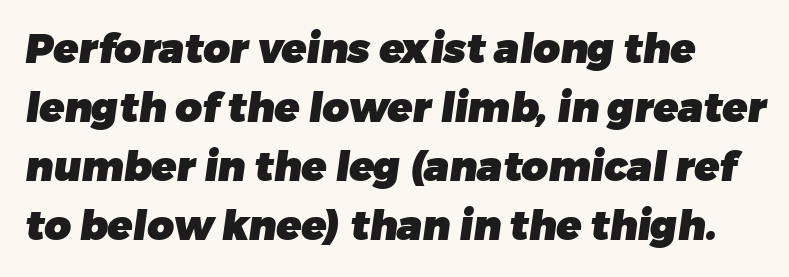
{"serif": "no", "bold": "yes", "weight": "heavy", "width": "normal", "stroke_contrast": "low", "x_height": "medium", "monospaced": "no", "underline": "no", "align": "left", "line_spacing": "normal", "line_spacing_ratio": 1.44, "letter_spacing": "normal", "letter_spacing_em": 0.0, "glyph_px": 41}
